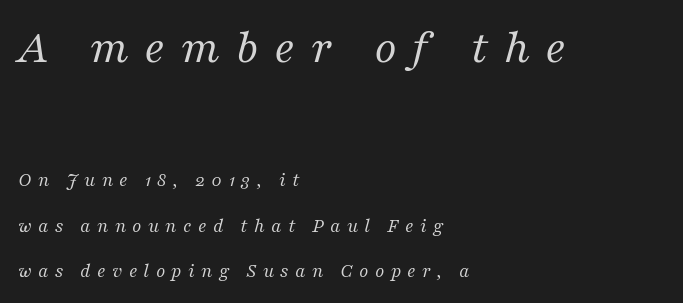
Substantial extra tracking has been applied to these lines. Regarding serifs, this sample has them. Compared with a typical body face, this is equally light or lighter still. In terms of posture, this sample is oblique. Whoever set this chose breathing room over compactness in the vertical rhythm.
